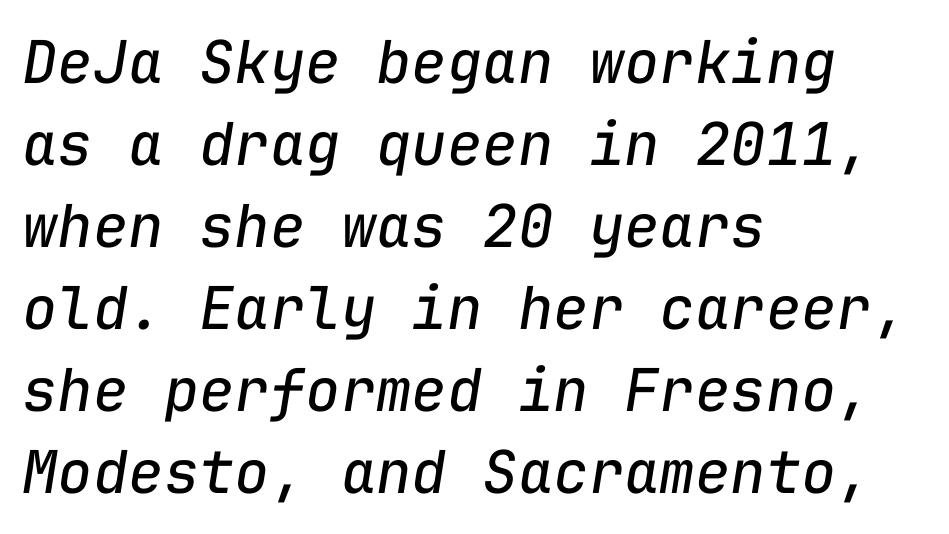
The image shows 59 px regular-weight type, italic (leaning right), monospaced; set left-aligned, normal line spacing (1.39x), normal letter spacing, not underlined; low stroke contrast and a medium x-height.
